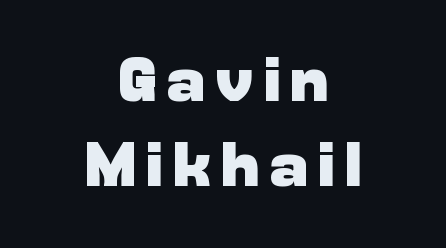
Q: Is the text bold? A: Yes.
Q: Is the text italic (slanted)? A: No, it is upright.
Q: Is the typeface a serif or a sans-serif typeface? A: Sans-serif.
Q: Is the text underlined? A: No.
Q: How is the paragraph aligned? A: Centered.
Q: Is the spacing between lines tight, normal or loose? A: Normal.
Q: Width (condensed, normal, or wide)? A: Normal.
Q: Stroke contrast? A: Low.
Q: x-height? A: Medium.
Q: Monospaced? A: No.
